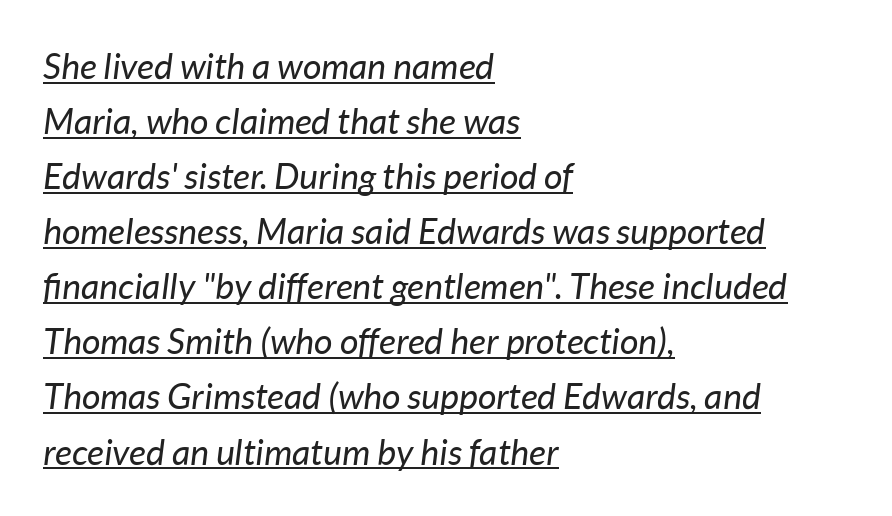
The image shows 36 px regular-weight type, italic (leaning right); set left-aligned, normal line spacing (1.53x), normal letter spacing, underlined; low stroke contrast and a medium x-height.
